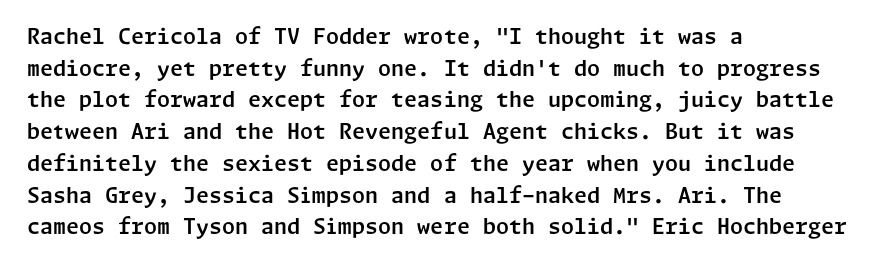
The image shows 21 px text type, upright; set left-aligned, normal line spacing (1.51x), normal letter spacing, not underlined.
